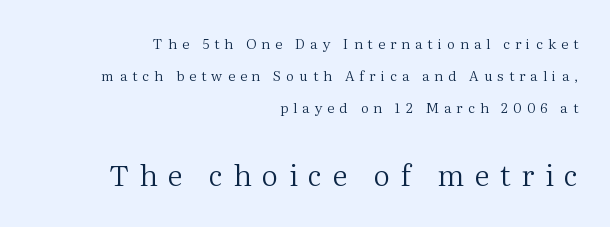
The image shows 29 px regular-weight serif type, upright; set right-aligned, loose line spacing (2.28x), unusually wide letter spacing (+0.36 em), not underlined; the second (bottom) block is 2.07x larger; medium stroke contrast and a medium x-height.
